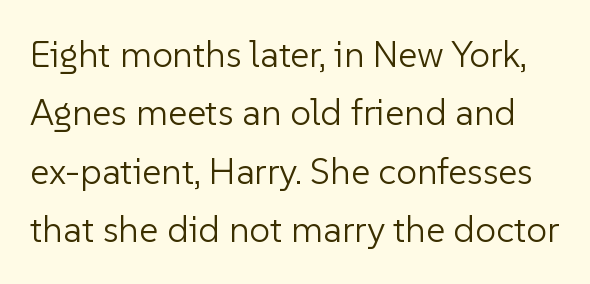
Q: Is the text bold? A: No.
Q: Is the text italic (slanted)? A: No, it is upright.
Q: Is the typeface a serif or a sans-serif typeface? A: Sans-serif.
Q: Is the text underlined? A: No.
Q: Is the spacing between letters normal or unusually wide? A: Normal.
Q: Is the spacing between lines tight, normal or loose? A: Normal.
Q: Width (condensed, normal, or wide)? A: Normal.
Q: Stroke contrast? A: Low.
Q: x-height? A: Medium.
Q: Monospaced? A: No.
